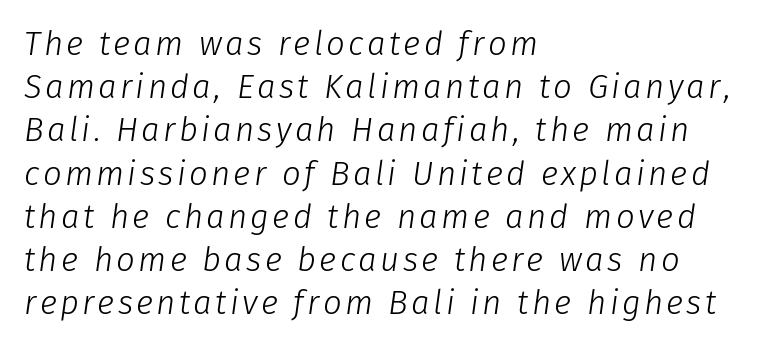
Q: Is the text bold? A: No.
Q: Is the text italic (slanted)? A: Yes, it leans right by about 8 degrees.
Q: Is the text underlined? A: No.
Q: How is the paragraph aligned? A: Left-aligned.
Q: Is the spacing between lines tight, normal or loose? A: Normal.
Q: Width (condensed, normal, or wide)? A: Normal.
Q: Stroke contrast? A: Low.
Q: x-height? A: Medium.
Q: Monospaced? A: No.
